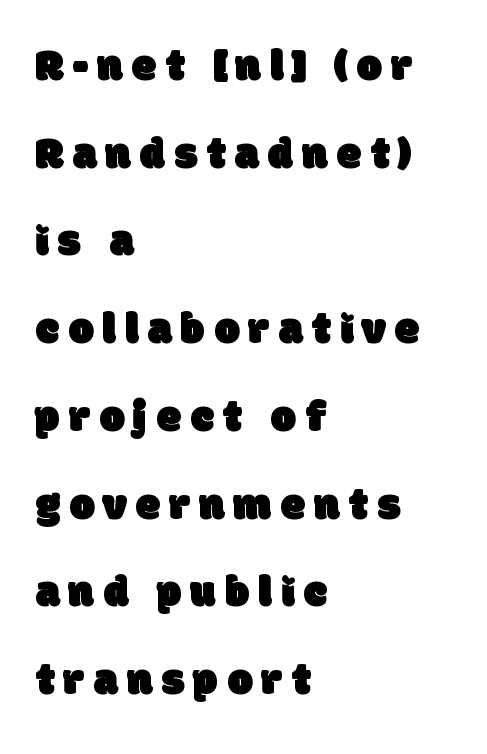
The image shows 45 px sans-serif type; set left-aligned, loose line spacing (1.95x), unusually wide letter spacing (+0.2 em), not underlined; low stroke contrast and a large x-height.
